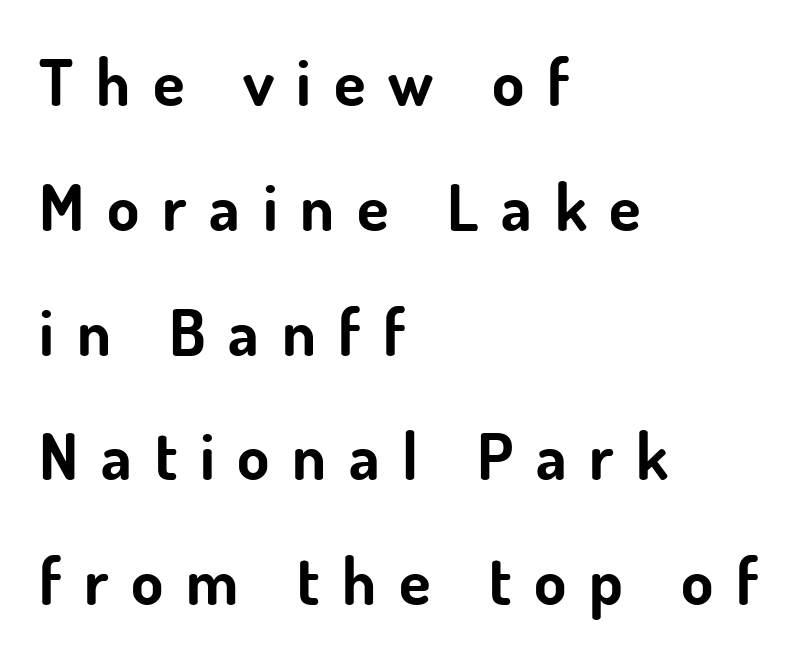
The image shows 65 px bold sans-serif type, upright; set left-aligned, loose line spacing (1.92x), unusually wide letter spacing (+0.35 em), not underlined; low stroke contrast and a small x-height.
